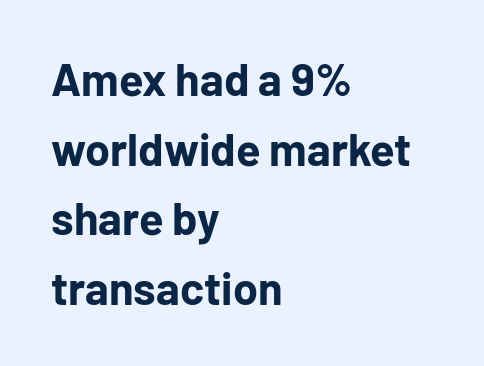
The foot of each line stays bare and open. Horizontal bands of white between lines are of average thickness. Each line starts at the same left margin while the right side varies. Designer's note — italics off, roman on. Observe the absence of serifs on each vertical stroke in this sample.
